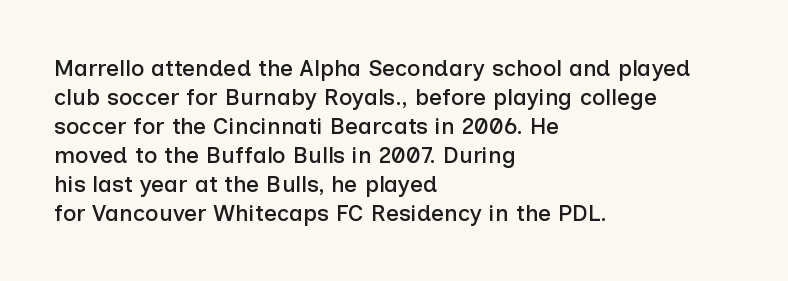
Posture: straight, roman, zero tilt. The passage shown is not underscored anywhere. The rendering anchors every line to the left-hand side. The gaps between neighbouring characters are ordinary and unremarkable.
